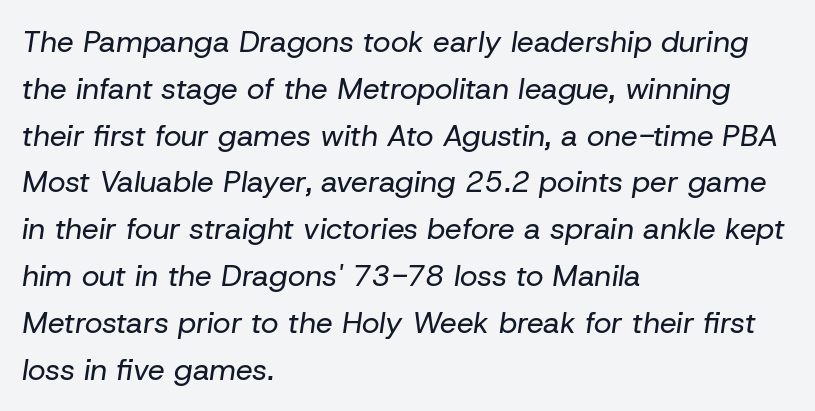
{"italic": "yes", "lean": "right", "slant_degrees": 8, "bold": "no", "weight": "regular", "width": "normal", "stroke_contrast": "low", "x_height": "medium", "monospaced": "no", "underline": "no", "align": "left", "line_spacing": "normal", "line_spacing_ratio": 1.56, "letter_spacing": "normal", "letter_spacing_em": 0.0, "glyph_px": 30}
